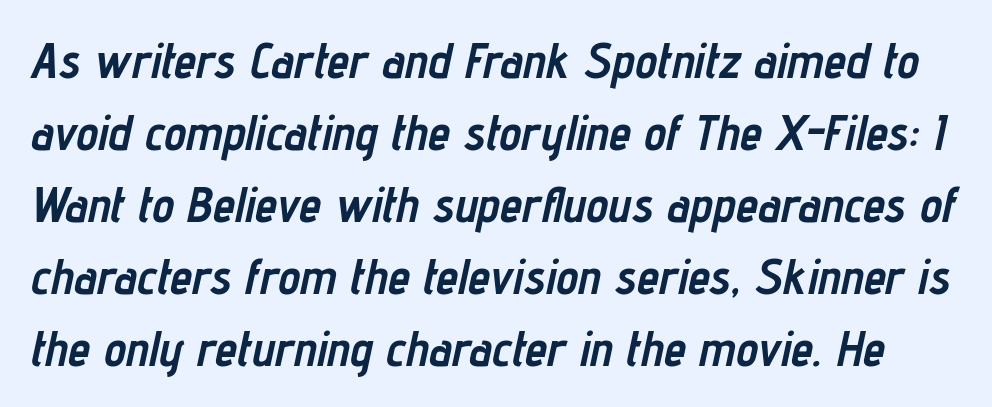
{"italic": "yes", "lean": "right", "slant_degrees": 12, "bold": "yes", "weight": "semibold", "width": "condensed", "stroke_contrast": "low", "x_height": "medium", "monospaced": "no", "underline": "no", "line_spacing": "normal", "line_spacing_ratio": 1.44, "letter_spacing": "normal", "letter_spacing_em": 0.0, "glyph_px": 50}
